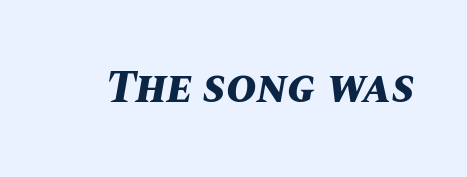
The image shows 46 px bold type, italic (leaning right); set normal letter spacing, not underlined; medium stroke contrast and a large x-height.
